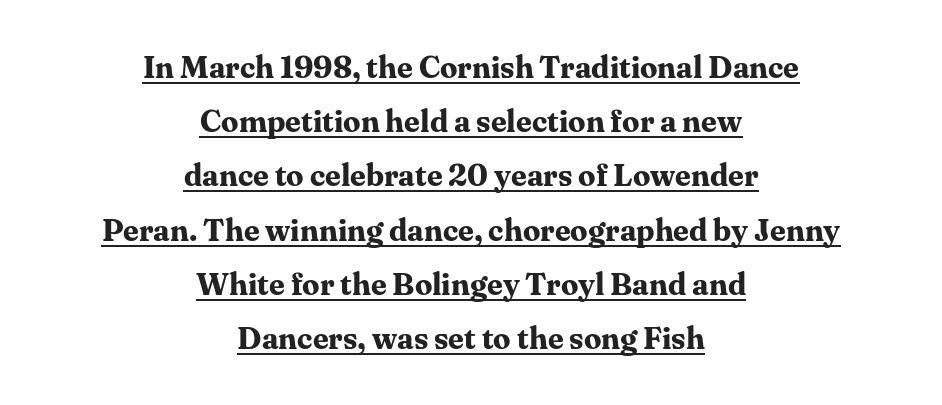
The image shows 31 px bold serif type, upright; set centered, line spacing 1.75x, normal letter spacing, underlined; medium stroke contrast and a medium x-height.
